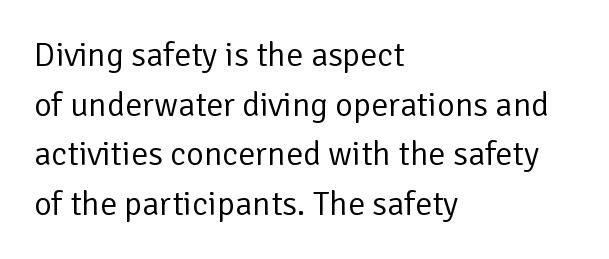
{"serif": "no", "italic": "no", "bold": "no", "weight": "regular", "width": "normal", "stroke_contrast": "low", "x_height": "medium", "monospaced": "no", "underline": "no", "align": "left", "line_spacing": "normal", "line_spacing_ratio": 1.46, "letter_spacing": "normal", "letter_spacing_em": 0.0, "glyph_px": 34}
